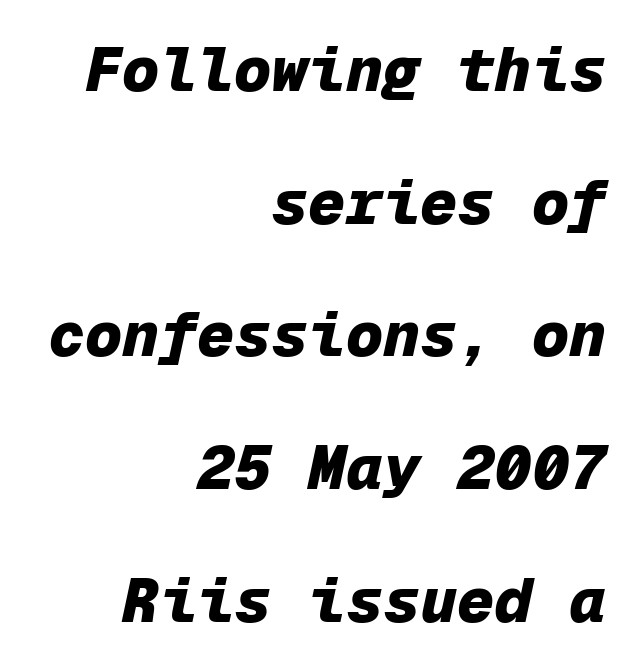
Words appear dense and cohesive because spacing is normal. A flush-right, rag-left setting is used for this passage. Lines of text with bare space underneath. Slanted lettering throughout. Strokes here are thick enough to call this a true bold.
